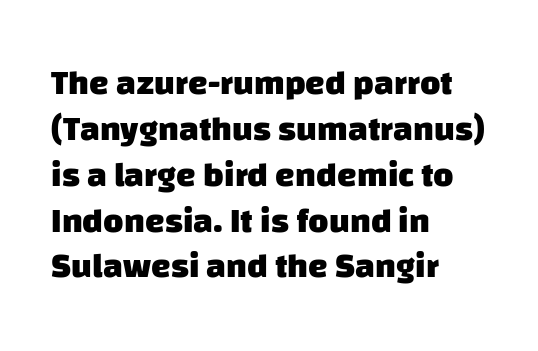
Q: Is the text bold? A: Yes.
Q: Is the typeface a serif or a sans-serif typeface? A: Sans-serif.
Q: Is the text underlined? A: No.
Q: How is the paragraph aligned? A: Left-aligned.
Q: Is the spacing between letters normal or unusually wide? A: Normal.
Q: Is the spacing between lines tight, normal or loose? A: Normal.
Q: Width (condensed, normal, or wide)? A: Normal.
Q: Stroke contrast? A: Low.
Q: x-height? A: Large.
Q: Monospaced? A: No.
